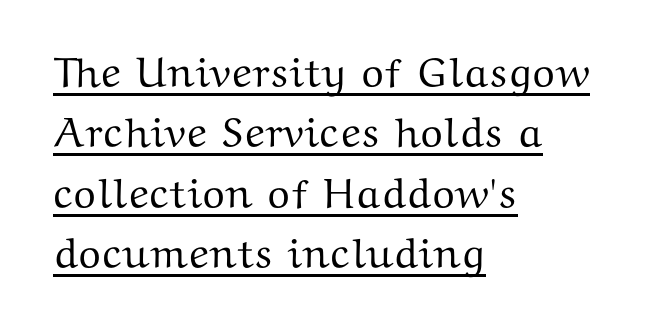
A rule runs beneath these lines of type. The specimen reads as upright at a glance. The leading is moderate, giving the passage an even texture. The ragged edge is on the right, which tells us the setting is flush left. This is serif lettering, the kind often seen in printed books.
